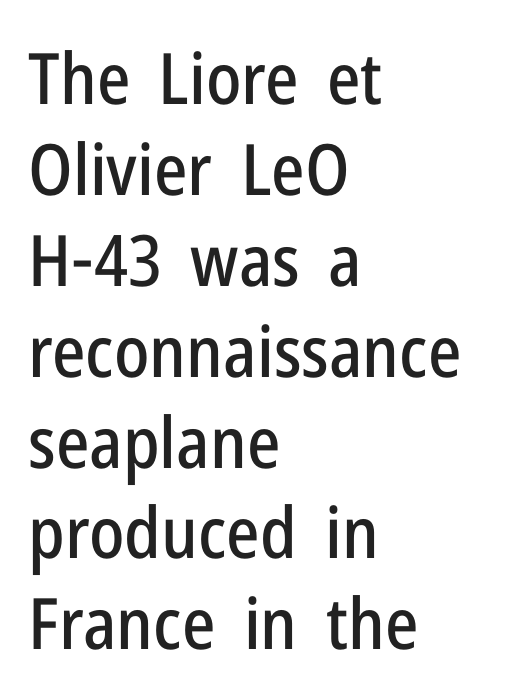
Notice how the stems are strictly vertical — no italics here. This rendering features lettering with no underline. The ragged edge is on the right, which tells us the setting is flush left. A sans-serif font was chosen for this passage.
